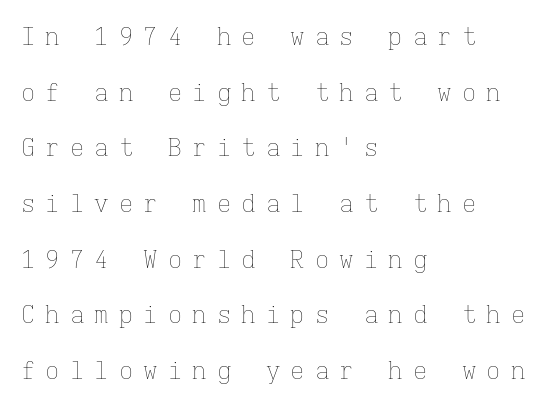
{"italic": "no", "bold": "no", "underline": "no", "align": "left", "line_spacing": "loose", "line_spacing_ratio": 2.32, "letter_spacing": "wide", "letter_spacing_em": 0.42, "glyph_px": 24}
